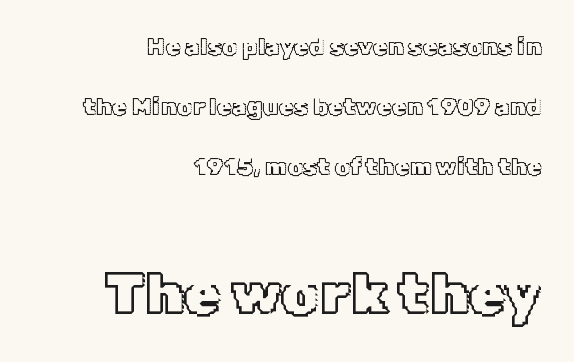
{"italic": "no", "width": "normal", "x_height": "medium", "monospaced": "no", "underline": "no", "align": "right", "line_spacing": "loose", "line_spacing_ratio": 2.49, "letter_spacing": "normal", "letter_spacing_em": 0.0, "larger_block": "second", "size_ratio": 2.46, "glyph_px": 59}
